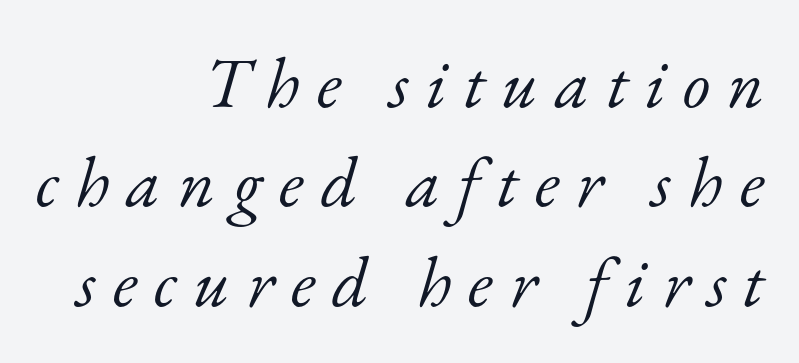
The face used here is seriffed, in the tradition of book romans. This sample uses an oblique cut, with every glyph tilted off the vertical. On a weight scale, this lands at 450 or below. The space between consecutive lines is moderate.
